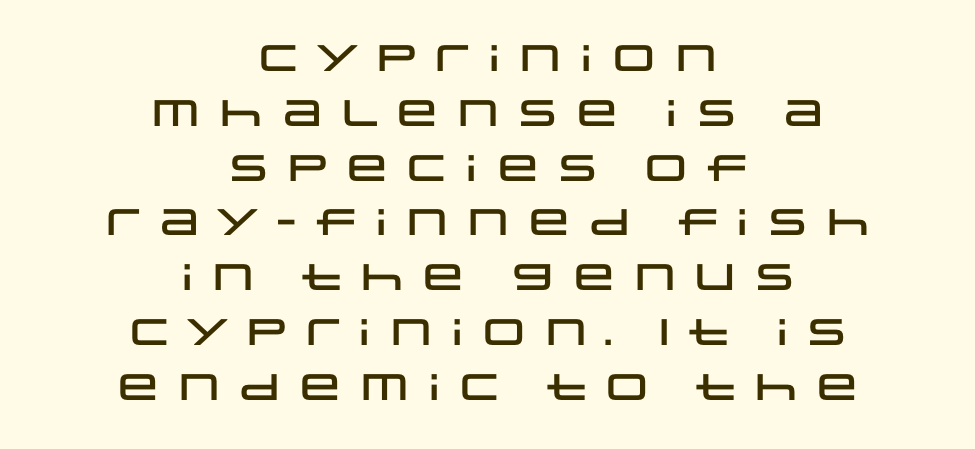
{"serif": "no", "italic": "no", "width": "wide", "stroke_contrast": "low", "x_height": "large", "monospaced": "no", "underline": "no", "align": "center", "line_spacing": "normal", "line_spacing_ratio": 1.48, "glyph_px": 37}
